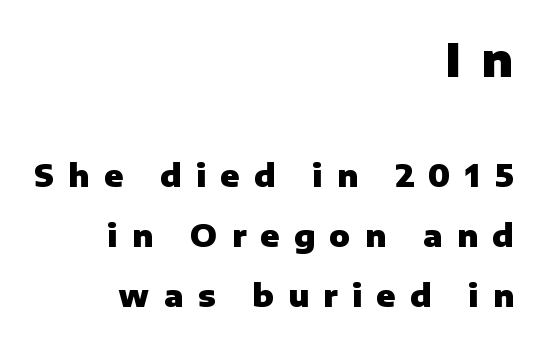
Observe the wide spacing: letters keep a clear distance from each other. These lines are rendered in a variable-pitch font. Students, observe: this is what heavily led, spacious text looks like. Weight: bold. Serif or sans? Sans — the stroke terminals are bare. The lettering stays uniformly vertical, giving the passage a roman look.
